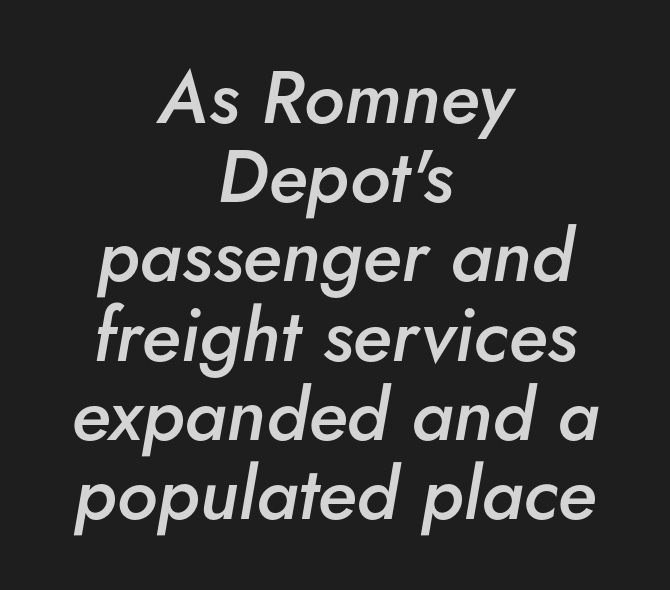
The image shows 74 px semibold type, italic (leaning right); set centered, tight line spacing (1.07x), normal letter spacing, not underlined; low stroke contrast and a small x-height.
